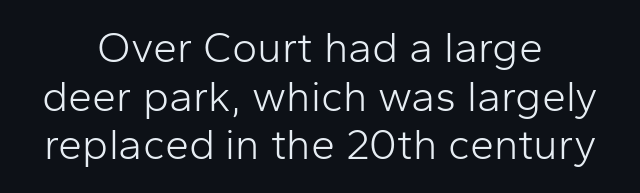
Q: Is the text bold? A: No.
Q: Is the text italic (slanted)? A: No, it is upright.
Q: Is the typeface a serif or a sans-serif typeface? A: Sans-serif.
Q: Is the text underlined? A: No.
Q: How is the paragraph aligned? A: Centered.
Q: Is the spacing between letters normal or unusually wide? A: Normal.
Q: Is the spacing between lines tight, normal or loose? A: Tight.
Q: Width (condensed, normal, or wide)? A: Normal.
Q: Stroke contrast? A: Low.
Q: x-height? A: Medium.
Q: Monospaced? A: No.
